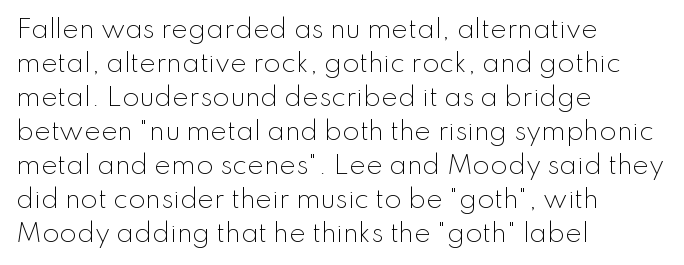
A normal amount of white space separates one row of letters from the next. Honestly, the letter spacing is just normal — you wouldn't notice it. The font's upright variant was chosen for this text. Is this a heavy cut? Hardly; it is regular or lighter. Caption: multi-line text, flush left, ragged right.
